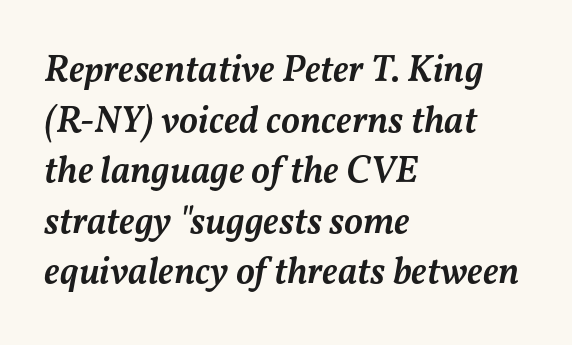
This sample is left-justified, so line endings fall wherever the words run out. Weight check: semibold — heavier than regular, not quite bold. Do the characters align in a grid? No, the font is proportional. The type is set solid horizontally, with unmodified tracking.
